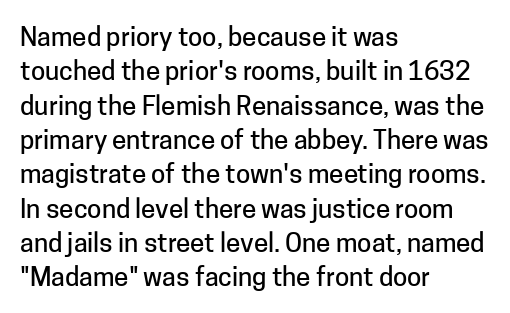
{"italic": "no", "underline": "no", "align": "left", "line_spacing": "normal", "line_spacing_ratio": 1.32, "letter_spacing": "normal", "letter_spacing_em": 0.0, "glyph_px": 26}
